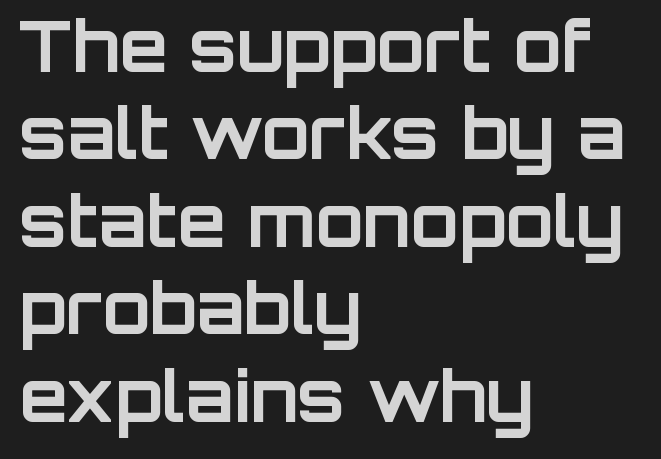
The image shows 70 px bold sans-serif type, upright; set left-aligned, normal line spacing (1.25x), normal letter spacing, not underlined; low stroke contrast and a large x-height.
